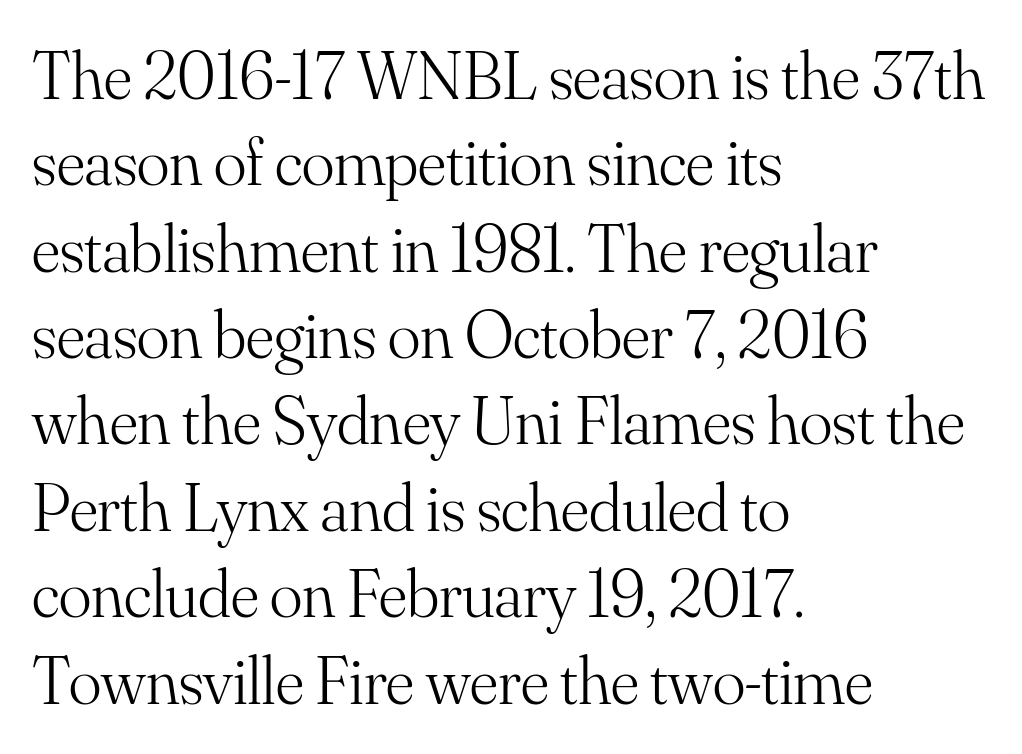
The image shows 68 px light serif type, upright; set left-aligned, normal line spacing (1.27x), normal letter spacing, not underlined; medium stroke contrast and a small x-height.
